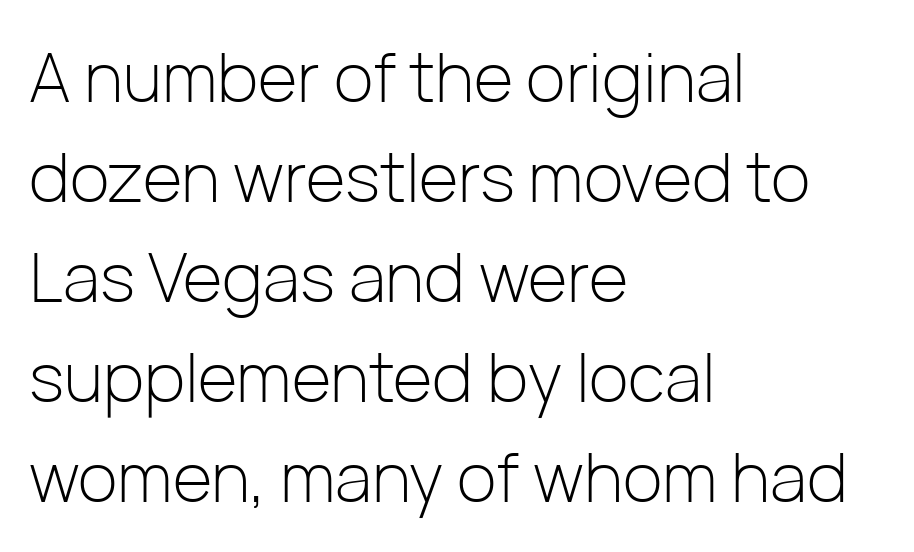
Rows of type keep a routine distance in the vertical direction. Check the space under the baseline: it is left empty. The compositor pushed each line to the left boundary. You could not count columns in this text — the font is proportionally spaced.
